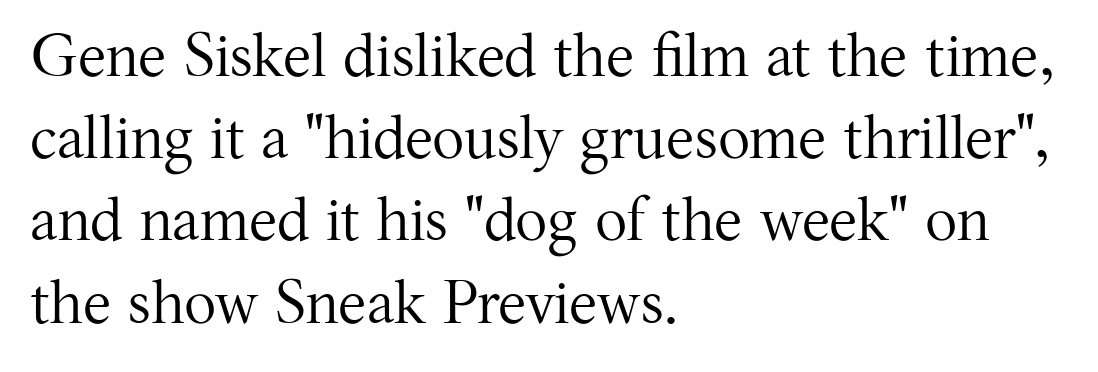
A typesetter would call this proportional, since set widths differ per character. Vertically, the passage feels balanced, rows spaced as you'd expect. No letter is thick-stroked: the sample isn't bold. The face used here is seriffed, in the tradition of book romans. A typesetter would mark this as roman, not italic.
